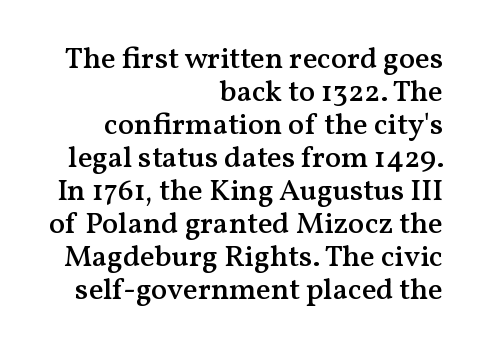
{"serif": "yes", "italic": "no", "bold": "semi", "weight": "semibold", "width": "normal", "stroke_contrast": "medium", "x_height": "medium", "monospaced": "no", "underline": "no", "align": "right", "line_spacing": "tight", "line_spacing_ratio": 1.1, "letter_spacing": "normal", "letter_spacing_em": 0.0, "glyph_px": 30}
